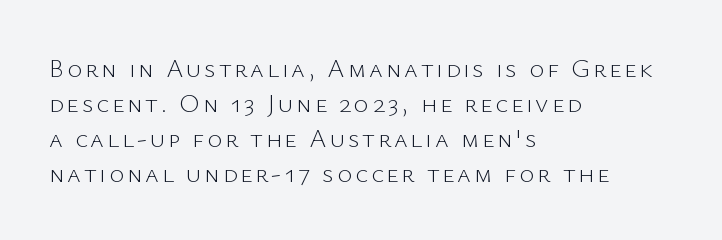
The image shows 26 px text type, upright; set left-aligned, normal line spacing (1.35x), not underlined.
